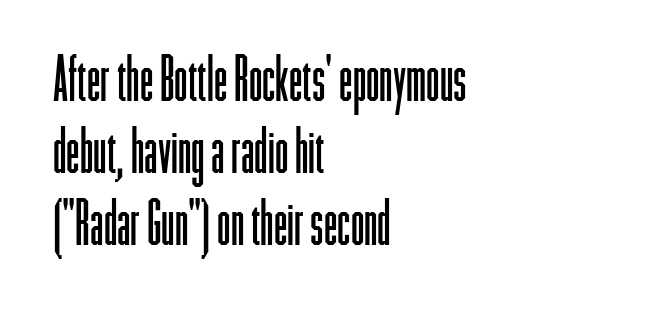
Q: Is the text bold? A: No.
Q: Is the text italic (slanted)? A: No, it is upright.
Q: Is the typeface a serif or a sans-serif typeface? A: Sans-serif.
Q: Is the text underlined? A: No.
Q: How is the paragraph aligned? A: Left-aligned.
Q: Is the spacing between letters normal or unusually wide? A: Normal.
Q: Width (condensed, normal, or wide)? A: Condensed.
Q: Stroke contrast? A: Low.
Q: x-height? A: Medium.
Q: Monospaced? A: No.
